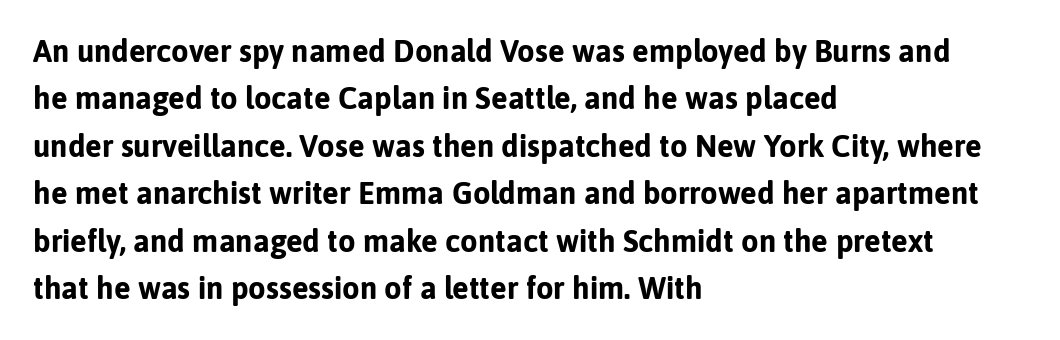
{"serif": "no", "italic": "no", "bold": "yes", "weight": "bold", "width": "normal", "stroke_contrast": "low", "x_height": "medium", "monospaced": "no", "underline": "no", "align": "left", "line_spacing": "normal", "line_spacing_ratio": 1.53, "letter_spacing": "normal", "letter_spacing_em": 0.0, "glyph_px": 31}
